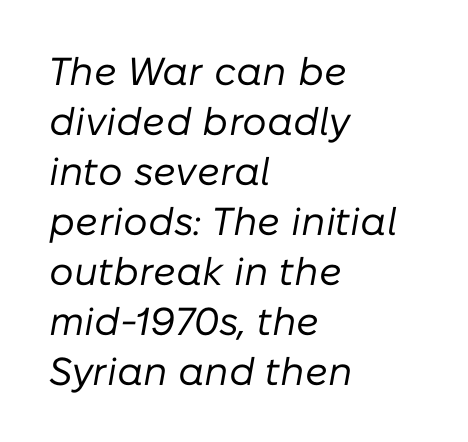
Does the lettering tilt? It does — this is italic. Stems and bowls with no extra thickness — not bold. These lines are rendered in a variable-pitch font. Spacing between characters is what you'd get straight out of the box. Does the leading feel generous? No, just average. Each row of text sits above clean, open space.
